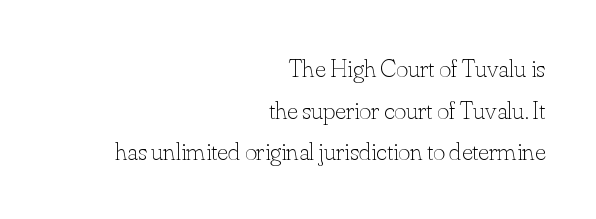
Q: Is the text bold? A: No.
Q: Is the text italic (slanted)? A: No, it is upright.
Q: Is the text underlined? A: No.
Q: How is the paragraph aligned? A: Right-aligned.
Q: Is the spacing between letters normal or unusually wide? A: Normal.
Q: Is the spacing between lines tight, normal or loose? A: Normal.
